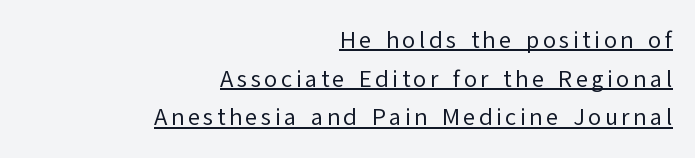
Q: Is the text bold? A: No.
Q: Is the text italic (slanted)? A: No, it is upright.
Q: Is the text underlined? A: Yes.
Q: How is the paragraph aligned? A: Right-aligned.
Q: Is the spacing between lines tight, normal or loose? A: Normal.
